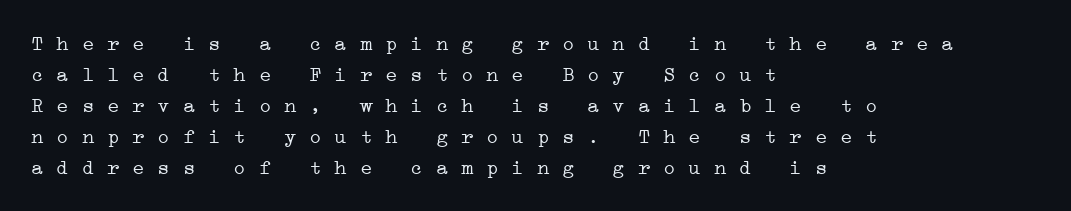
The paragraph shown leans on its left margin. Short note: letters normally spaced. A bare baseline throughout the passage. Is there much room between lines? A standard amount, neither cramped nor airy. Think standard paragraph weight, or any step lighter than that.
